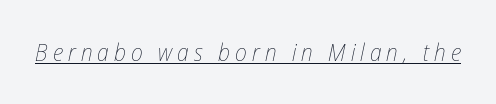
{"italic": "yes", "lean": "right", "slant_degrees": 12, "bold": "no", "underline": "yes", "letter_spacing": "wide", "letter_spacing_em": 0.21, "glyph_px": 24}
